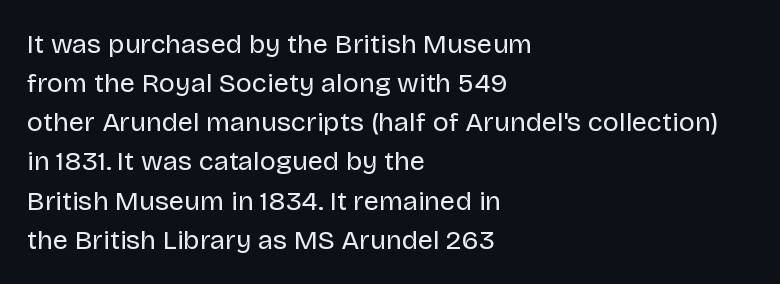
Default kerning and tracking; the words read as compact shapes. No heavy texture on the line: the type isn't bold. A roman cut, with each character standing at attention. Notice how the passage keeps a crisp vertical edge on the left only. Bare-footed words on every line.
